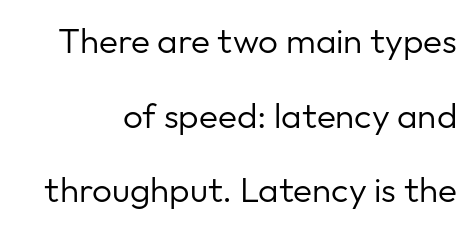
The image shows 35 px regular-weight sans-serif type, upright; set loose line spacing (2.13x), normal letter spacing, not underlined; low stroke contrast and a medium x-height.
